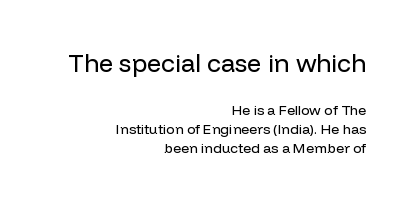
These lines are set flush right with a ragged left edge. The weight tops out at a normal text grade. The foot of each line stays bare and open. Successive baselines arrive at the customary interval. The initial chunk of copy outweighs the following chunk in type size. Vertical strokes here are truly vertical.
